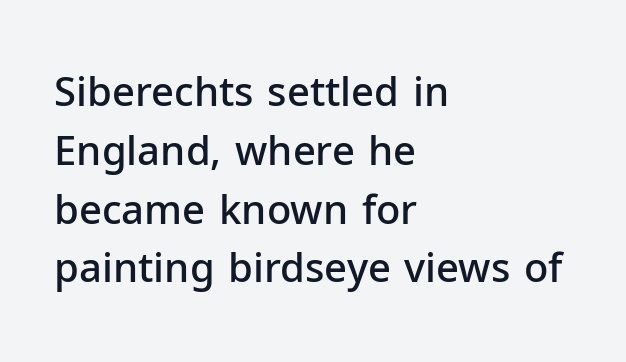
Q: Is the text bold? A: Semi-bold.
Q: Is the text italic (slanted)? A: No, it is upright.
Q: Is the typeface a serif or a sans-serif typeface? A: Sans-serif.
Q: Is the text underlined? A: No.
Q: How is the paragraph aligned? A: Left-aligned.
Q: Is the spacing between letters normal or unusually wide? A: Normal.
Q: Is the spacing between lines tight, normal or loose? A: Normal.
Q: Width (condensed, normal, or wide)? A: Normal.
Q: Stroke contrast? A: Low.
Q: x-height? A: Medium.
Q: Monospaced? A: No.
